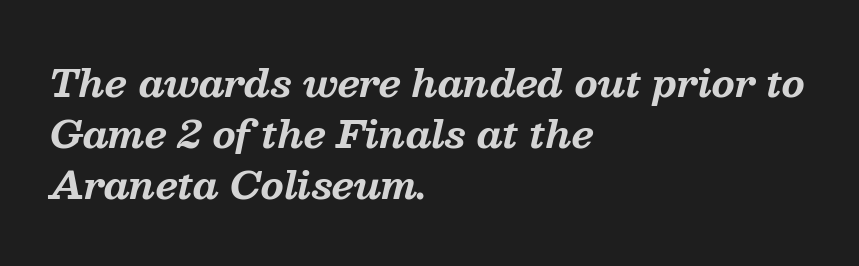
The image shows 37 px bold serif type, italic (leaning right); set left-aligned, normal line spacing (1.38x), normal letter spacing, not underlined; medium stroke contrast and a medium x-height.
